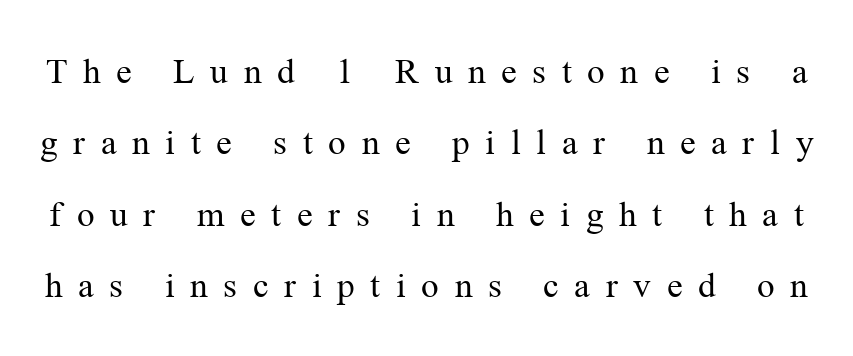
Q: Is the text bold? A: No.
Q: Is the text italic (slanted)? A: No, it is upright.
Q: Is the typeface a serif or a sans-serif typeface? A: Serif.
Q: Is the text underlined? A: No.
Q: Is the spacing between letters normal or unusually wide? A: Unusually wide.
Q: Width (condensed, normal, or wide)? A: Normal.
Q: Stroke contrast? A: Medium.
Q: x-height? A: Medium.
Q: Monospaced? A: No.
